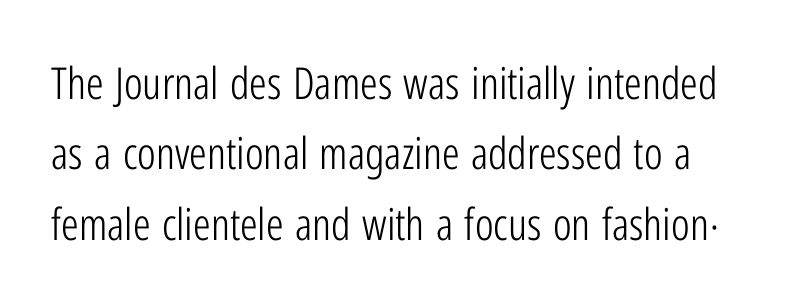
Q: Is the text bold? A: No.
Q: Is the text italic (slanted)? A: No, it is upright.
Q: Is the typeface a serif or a sans-serif typeface? A: Sans-serif.
Q: Is the text underlined? A: No.
Q: Is the spacing between letters normal or unusually wide? A: Normal.
Q: Is the spacing between lines tight, normal or loose? A: Normal.
Q: Width (condensed, normal, or wide)? A: Condensed.
Q: Stroke contrast? A: Low.
Q: x-height? A: Medium.
Q: Monospaced? A: No.
